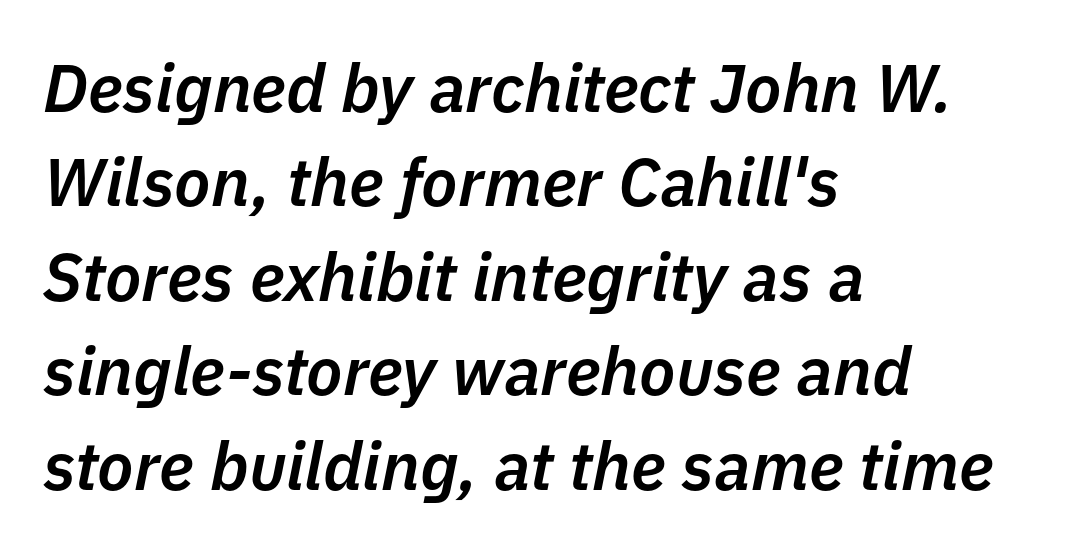
{"italic": "yes", "lean": "right", "slant_degrees": 11, "bold": "semi", "weight": "semibold", "width": "normal", "stroke_contrast": "low", "x_height": "medium", "monospaced": "no", "underline": "no", "align": "left", "line_spacing": "normal", "line_spacing_ratio": 1.41, "letter_spacing": "normal", "letter_spacing_em": 0.0, "glyph_px": 67}
